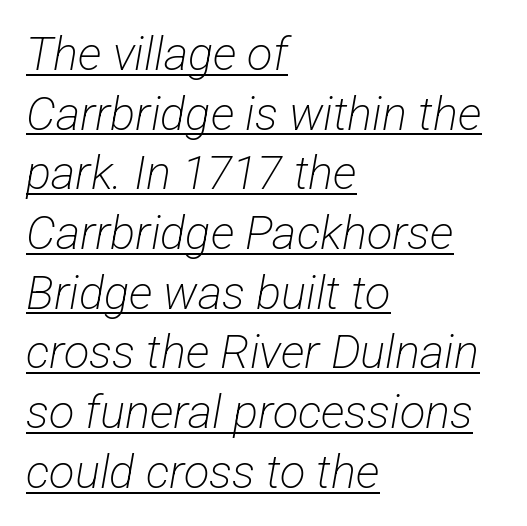
Think of a printed novel: that variable character pitch is what you see here. Line starts are locked; line ends wander. Rows of type keep a routine distance in the vertical direction. Looks like someone drew a line under every word here. Note: no serifs on the glyphs. Look at the tracking — it's just the regular setting, nothing added.
